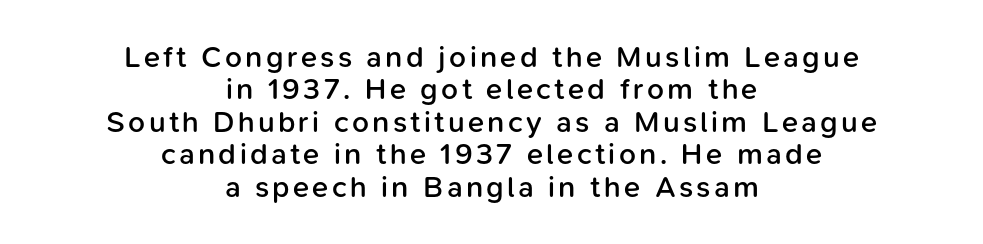
{"serif": "no", "italic": "no", "bold": "semi", "weight": "semibold", "width": "normal", "stroke_contrast": "low", "x_height": "medium", "monospaced": "no", "underline": "no", "align": "center", "line_spacing": "tight", "line_spacing_ratio": 1.08, "glyph_px": 30}
